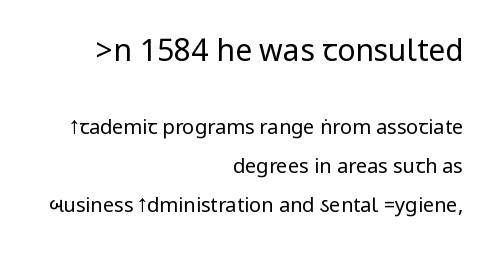
If you squint, the top block still reads clearly — it's the larger of the two. Here the glyphs are tracked normally, forming tight word shapes. This reads as an unemphasized weight, regular at the heaviest. Underlining? Definitely not there. Characters remain perfectly vertical along every line. Vertical spacing — loose.
